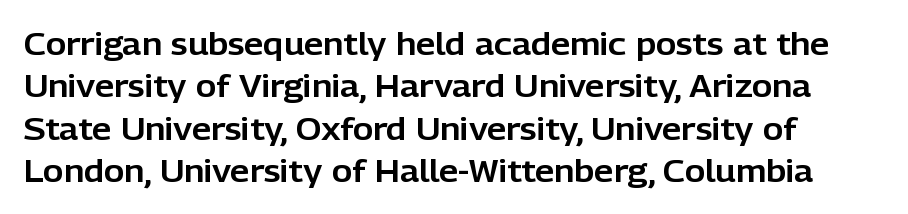
The image shows 31 px sans-serif type, upright; set left-aligned, normal line spacing (1.37x), normal letter spacing, not underlined; low stroke contrast and a medium x-height.
